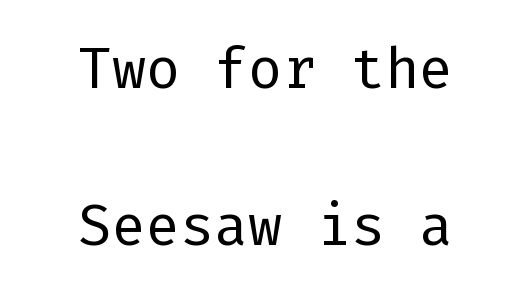
The image shows 80 px light sans-serif type, upright, monospaced; set centered, loose line spacing (1.96x), normal letter spacing, not underlined; low stroke contrast and a medium x-height.
